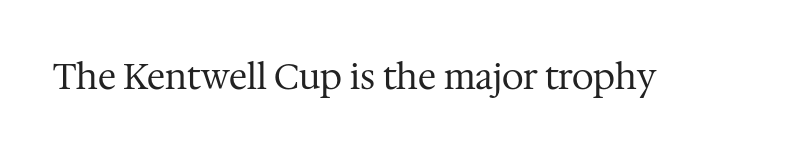
{"serif": "yes", "italic": "no", "bold": "no", "weight": "regular", "width": "normal", "stroke_contrast": "medium", "x_height": "medium", "monospaced": "no", "underline": "no", "letter_spacing": "normal", "letter_spacing_em": 0.0, "glyph_px": 35}
